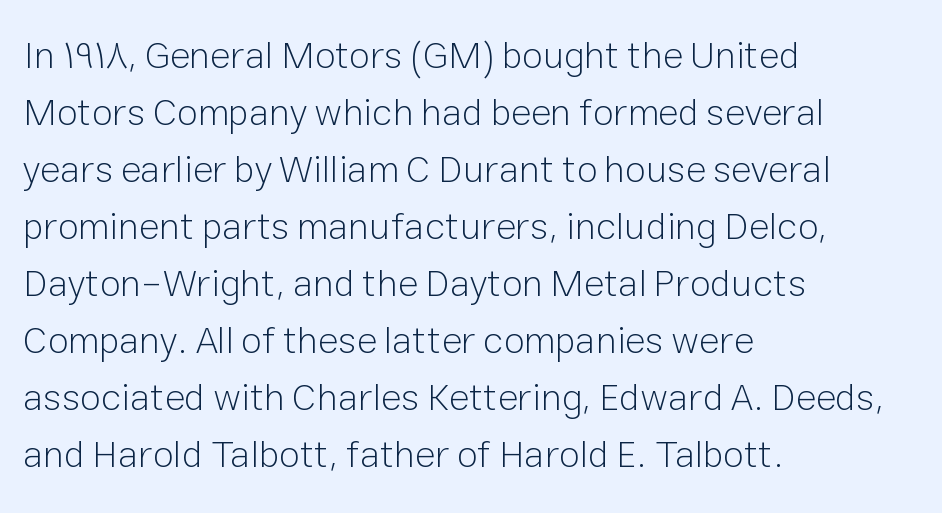
The image shows 38 px light sans-serif type, upright; set left-aligned, normal line spacing (1.5x), normal letter spacing, not underlined; low stroke contrast and a medium x-height.
